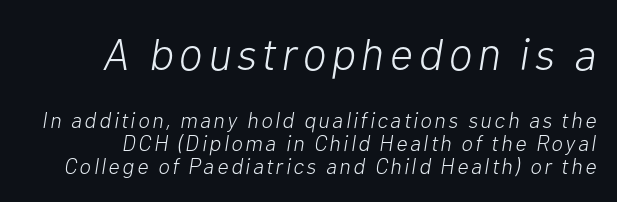
Q: Is the text bold? A: No.
Q: Is the text italic (slanted)? A: Yes, it leans right by about 10 degrees.
Q: Is the text underlined? A: No.
Q: Is the spacing between lines tight, normal or loose? A: Tight.
Q: Which block of text is set in a larger size, the first (top) or the second (bottom)? A: The first (top) one.
Q: Width (condensed, normal, or wide)? A: Normal.
Q: Stroke contrast? A: Low.
Q: x-height? A: Medium.
Q: Monospaced? A: No.
